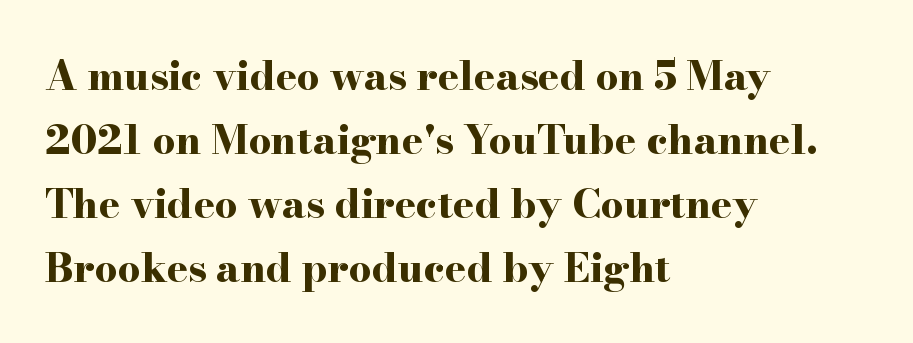
The image shows 40 px bold, wide serif type, upright; set left-aligned, normal line spacing (1.6x), normal letter spacing, not underlined; high stroke contrast and a small x-height.
